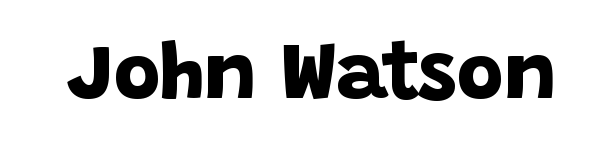
The image shows 80 px bold sans-serif type; set normal letter spacing, not underlined; low stroke contrast and a large x-height.
